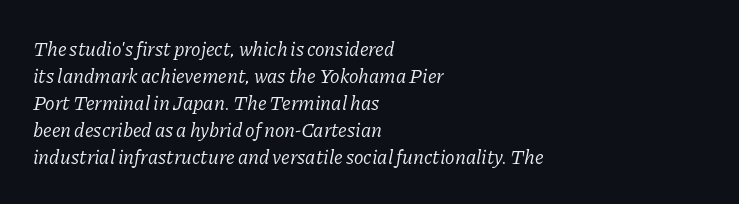
{"italic": "yes", "lean": "right", "slant_degrees": 11, "bold": "no", "underline": "no", "align": "left", "line_spacing": "normal", "line_spacing_ratio": 1.35, "letter_spacing": "normal", "letter_spacing_em": 0.0, "glyph_px": 20}
